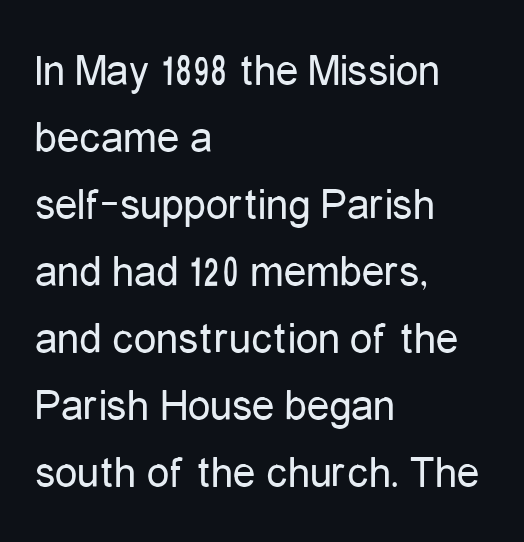
Q: Is the text bold? A: No.
Q: Is the text italic (slanted)? A: No, it is upright.
Q: Is the typeface a serif or a sans-serif typeface? A: Sans-serif.
Q: Is the text underlined? A: No.
Q: How is the paragraph aligned? A: Left-aligned.
Q: Is the spacing between letters normal or unusually wide? A: Normal.
Q: Is the spacing between lines tight, normal or loose? A: Normal.
Q: Width (condensed, normal, or wide)? A: Condensed.
Q: Stroke contrast? A: Low.
Q: x-height? A: Medium.
Q: Monospaced? A: No.
